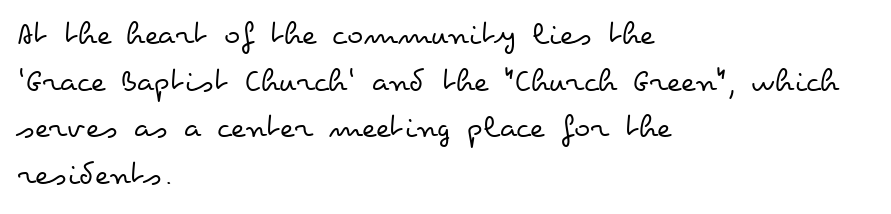
The image shows 34 px regular-weight, wide type, upright; set left-aligned, normal line spacing (1.37x), normal letter spacing, not underlined; low stroke contrast and a small x-height.
